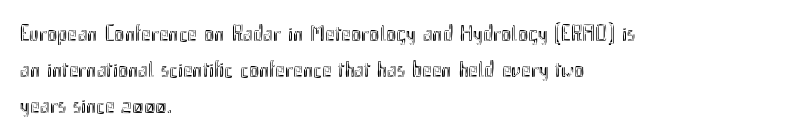
The image shows 23 px text type, upright; set left-aligned, normal line spacing (1.56x), normal letter spacing, not underlined.
